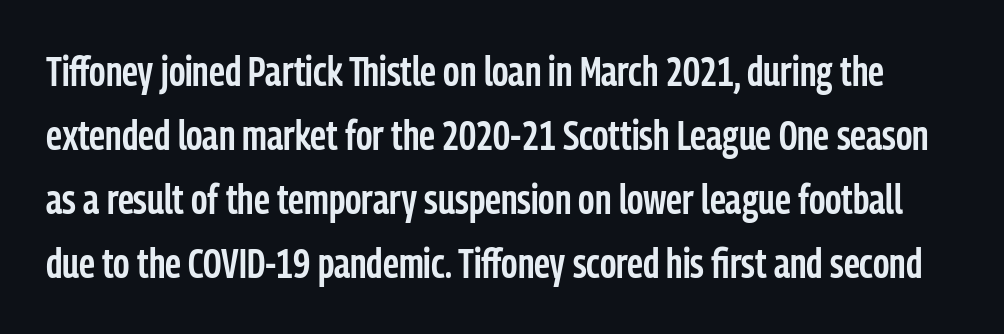
{"serif": "no", "italic": "no", "bold": "semi", "weight": "semibold", "width": "condensed", "stroke_contrast": "low", "x_height": "medium", "monospaced": "no", "underline": "no", "line_spacing": "normal", "line_spacing_ratio": 1.56, "letter_spacing": "normal", "letter_spacing_em": 0.0, "glyph_px": 41}
